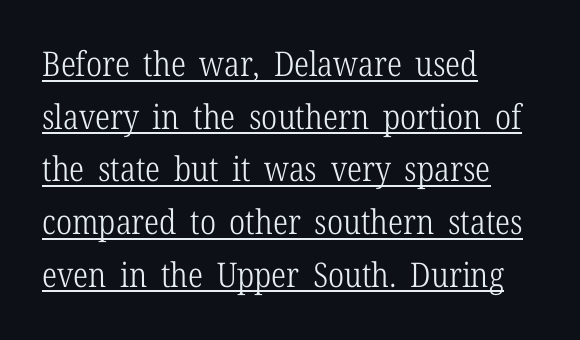
{"serif": "yes", "italic": "no", "bold": "no", "weight": "light", "width": "condensed", "stroke_contrast": "low", "x_height": "medium", "monospaced": "no", "underline": "yes", "align": "left", "line_spacing": "normal", "line_spacing_ratio": 1.55, "letter_spacing": "normal", "letter_spacing_em": 0.0, "glyph_px": 34}
